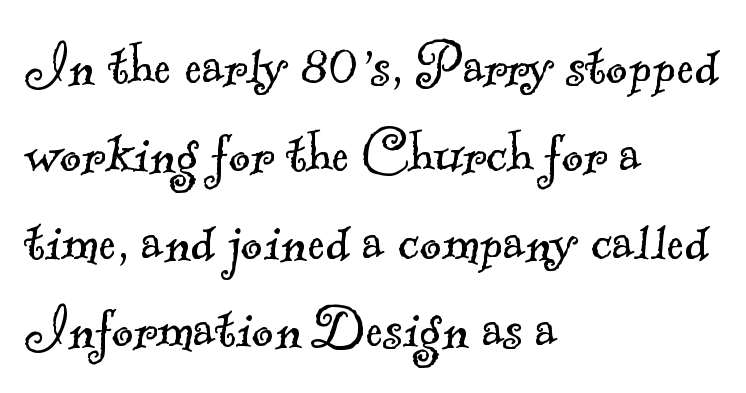
The image shows 67 px light serif type; set left-aligned, normal line spacing (1.31x), normal letter spacing, not underlined; a small x-height.
